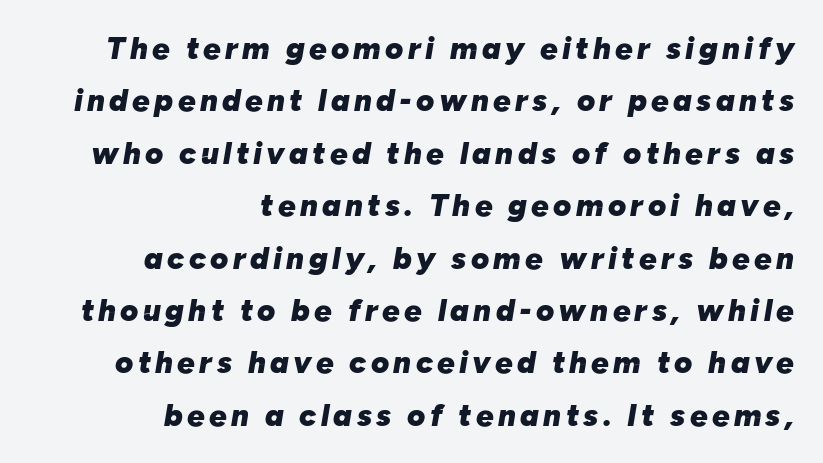
An italicized treatment has been applied to the whole sample. These lines are rendered in a variable-pitch font. Each glyph is drawn with heavy, bold strokes. Check the space under the baseline: it is left empty. The block of text has a typical density, with ordinary space between rows.
